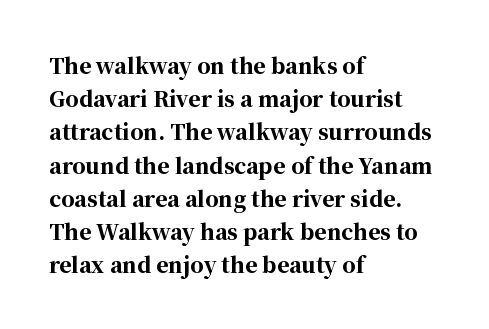
Q: Is the text bold? A: Yes.
Q: Is the text italic (slanted)? A: No, it is upright.
Q: Is the text underlined? A: No.
Q: How is the paragraph aligned? A: Left-aligned.
Q: Is the spacing between letters normal or unusually wide? A: Normal.
Q: Is the spacing between lines tight, normal or loose? A: Normal.
